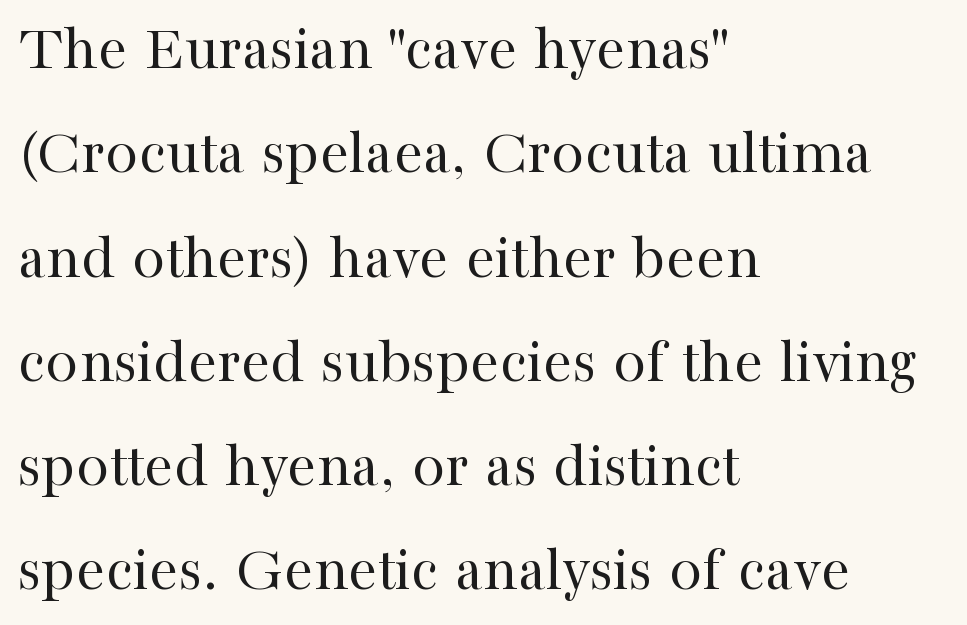
{"serif": "yes", "italic": "no", "bold": "no", "weight": "regular", "width": "normal", "stroke_contrast": "high", "x_height": "medium", "monospaced": "no", "underline": "no", "align": "left", "line_spacing": "normal", "line_spacing_ratio": 1.58, "letter_spacing": "normal", "letter_spacing_em": 0.0, "glyph_px": 66}
